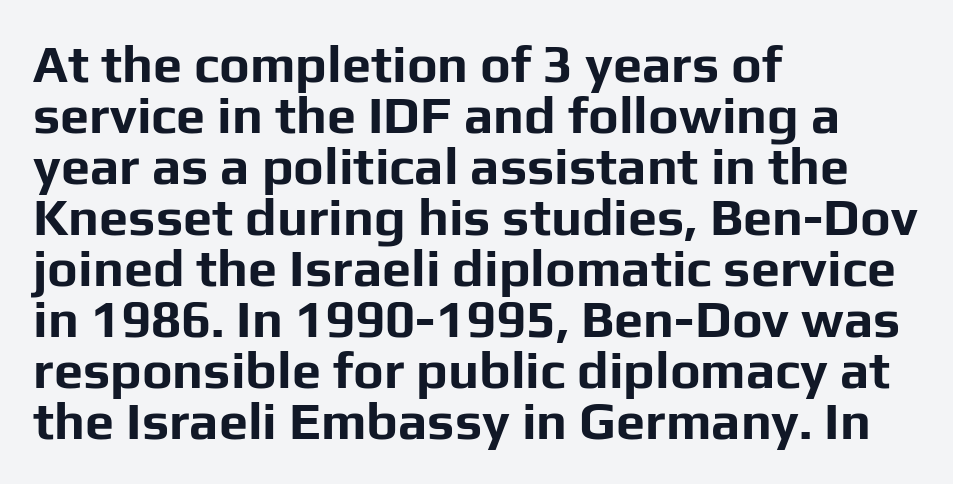
The image shows 52 px bold sans-serif type, upright; set left-aligned, tight line spacing (0.98x), normal letter spacing, not underlined; low stroke contrast and a medium x-height.
